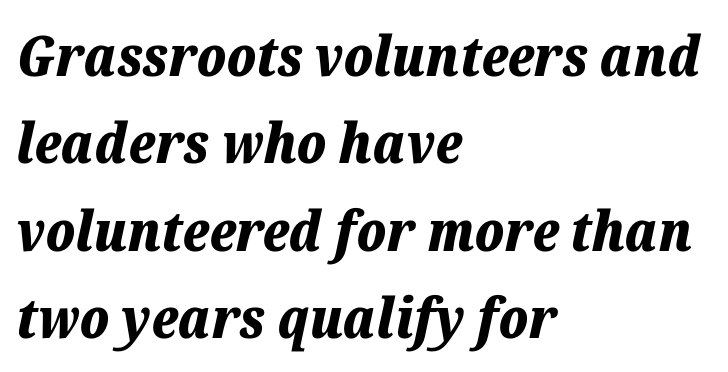
{"italic": "yes", "lean": "right", "slant_degrees": 12, "bold": "yes", "weight": "bold", "width": "normal", "stroke_contrast": "low", "x_height": "medium", "monospaced": "no", "underline": "no", "align": "left", "line_spacing": "normal", "line_spacing_ratio": 1.56, "letter_spacing": "normal", "letter_spacing_em": 0.0, "glyph_px": 56}
